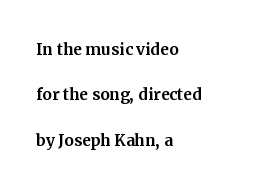
{"italic": "no", "underline": "no", "align": "left", "line_spacing": "loose", "line_spacing_ratio": 2.16, "letter_spacing": "normal", "letter_spacing_em": 0.0, "glyph_px": 21}
